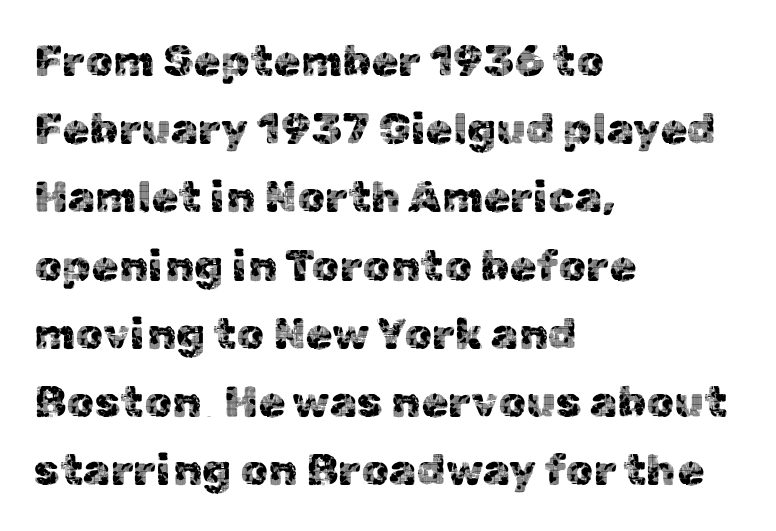
Is this a fixed-width face? No — the glyphs have proportional, varying widths. Line spacing here is normal. The lines are quadded left. The zone under the glyphs is completely vacant. There is no visible air inserted between adjacent glyphs. Ascenders rise straight up at ninety degrees.
